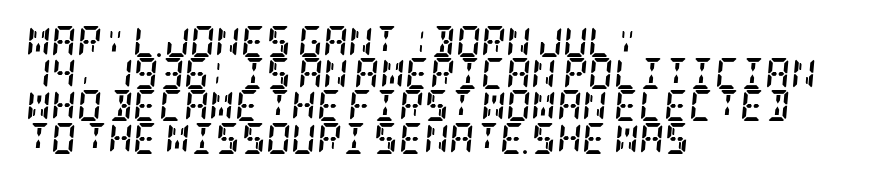
{"serif": "yes", "italic": "yes", "lean": "right", "slant_degrees": 5, "bold": "yes", "weight": "semibold", "width": "condensed", "stroke_contrast": "low", "x_height": "large", "underline": "no", "align": "left", "line_spacing": "tight", "line_spacing_ratio": 1.04, "letter_spacing": "normal", "letter_spacing_em": 0.0, "glyph_px": 31}
